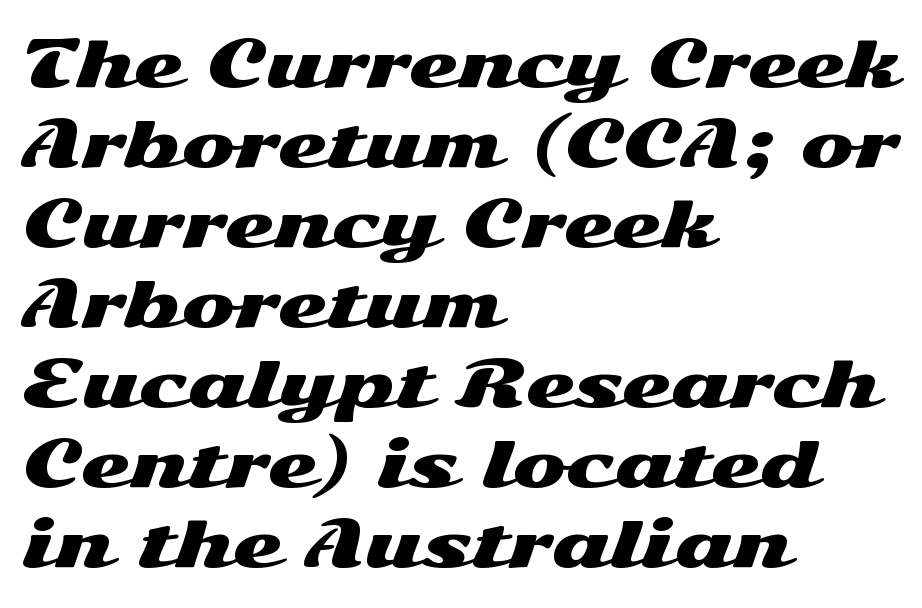
The passage shown is not underscored anywhere. Caption: standard tracking, unaltered. Leading matches the norm, producing a regular column.
